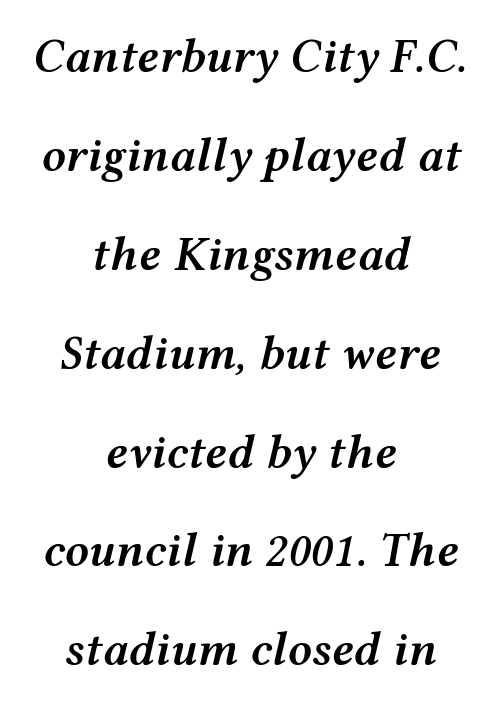
The image shows 48 px semibold, wide type, italic (leaning right); set centered, loose line spacing (2.06x), normal letter spacing, not underlined; medium stroke contrast and a medium x-height.
